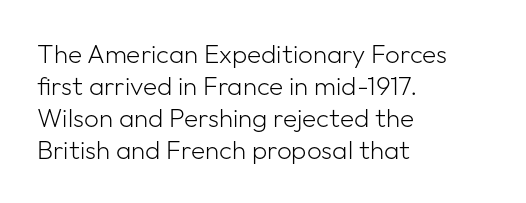
Q: Is the text bold? A: No.
Q: Is the text italic (slanted)? A: No, it is upright.
Q: Is the text underlined? A: No.
Q: How is the paragraph aligned? A: Left-aligned.
Q: Is the spacing between letters normal or unusually wide? A: Normal.
